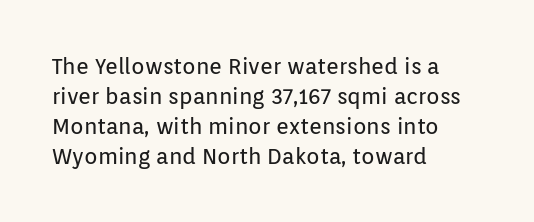
The image shows 22 px text type, upright; set left-aligned, normal line spacing (1.36x), normal letter spacing, not underlined.
